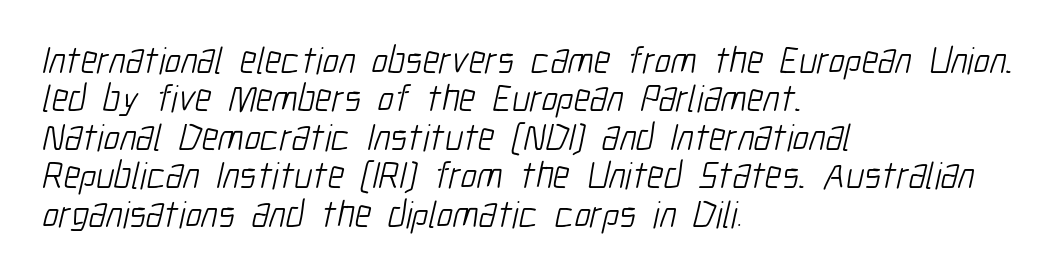
Q: Is the text bold? A: No.
Q: Is the typeface a serif or a sans-serif typeface? A: Sans-serif.
Q: Is the text underlined? A: No.
Q: How is the paragraph aligned? A: Left-aligned.
Q: Is the spacing between letters normal or unusually wide? A: Normal.
Q: Is the spacing between lines tight, normal or loose? A: Tight.
Q: Width (condensed, normal, or wide)? A: Condensed.
Q: Stroke contrast? A: Low.
Q: x-height? A: Medium.
Q: Monospaced? A: No.
